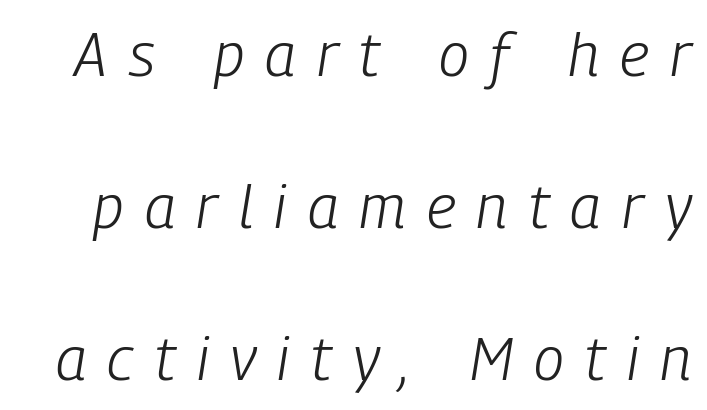
Is the type slanted? Yes — the strokes lean at a clear angle. Loose tracking; the words dissolve into strings of separated letters. The glyphs are unaccompanied by any horizontal stroke below them. Weight: in the light-to-regular range. The passage shown stacks its lines with a broad gap. Character widths vary here, with narrow letters taking less room than wide ones.
